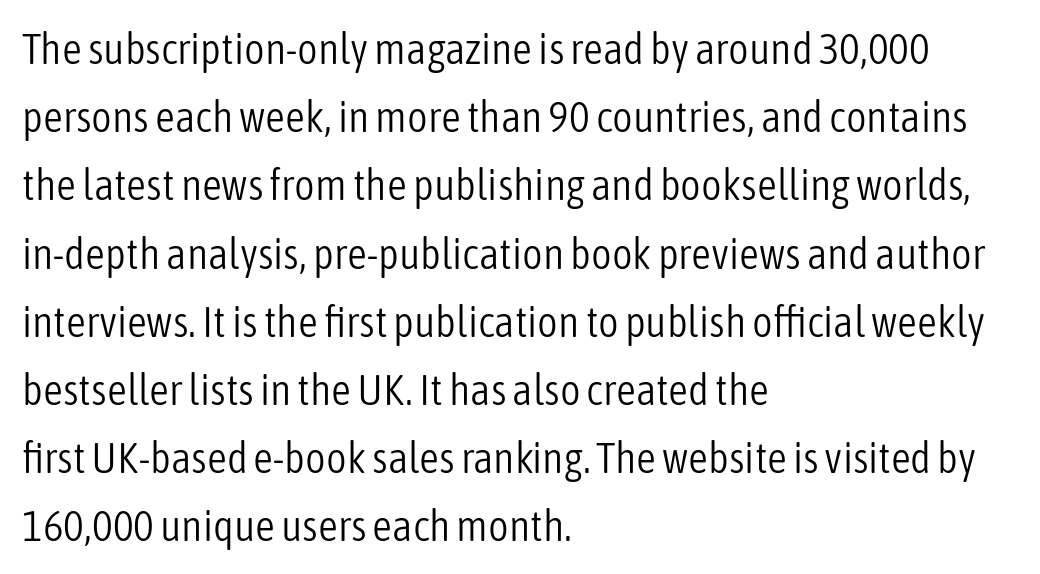
{"serif": "no", "italic": "no", "bold": "no", "weight": "light", "width": "condensed", "stroke_contrast": "low", "x_height": "medium", "monospaced": "no", "underline": "no", "align": "left", "line_spacing": "normal", "line_spacing_ratio": 1.55, "letter_spacing": "normal", "letter_spacing_em": 0.0, "glyph_px": 44}
